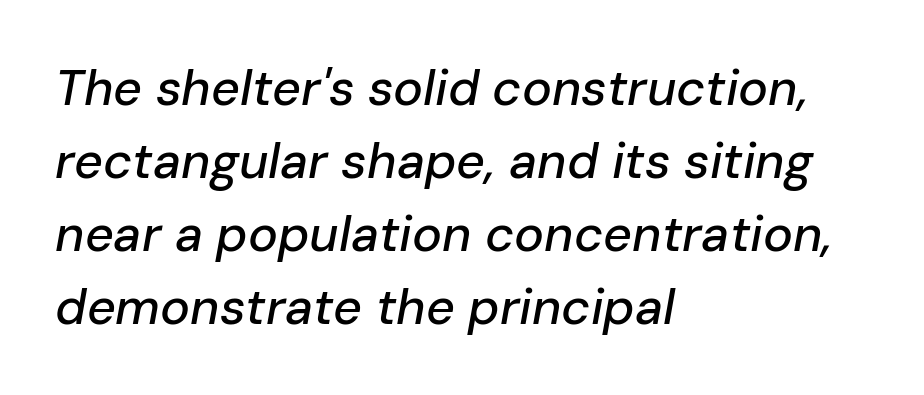
The image shows 50 px text type, italic (leaning right); set left-aligned, normal line spacing (1.46x), normal letter spacing, not underlined; low stroke contrast and a medium x-height.
